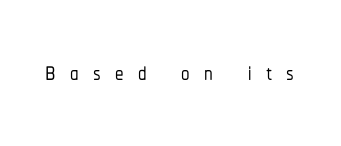
The image shows 34 px condensed sans-serif type, upright; set unusually wide letter spacing (+0.42 em), not underlined; low stroke contrast and a medium x-height.
